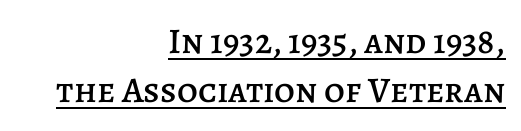
{"italic": "no", "width": "normal", "stroke_contrast": "low", "x_height": "large", "monospaced": "no", "underline": "yes", "align": "right", "line_spacing": "normal", "line_spacing_ratio": 1.35, "letter_spacing": "normal", "letter_spacing_em": 0.0, "glyph_px": 36}
